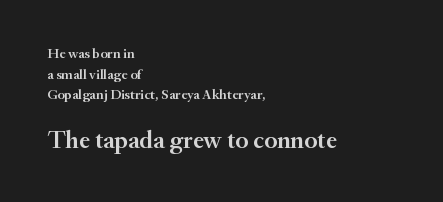
The image shows 25 px text type, upright; set left-aligned, normal line spacing (1.47x), normal letter spacing, not underlined; the second (bottom) block is 1.79x larger.
